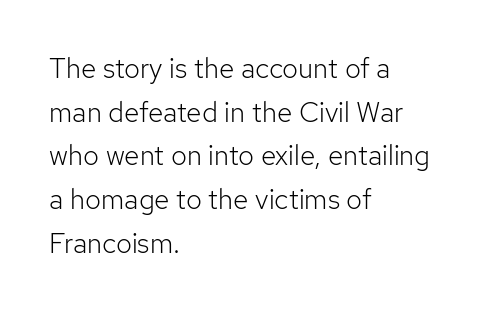
Whoever set this chose a conventional vertical rhythm. These lines are composed in type without serifs. Here the designer chose a conventional face with non-uniform glyph widths. The paragraph shown leans on its left margin. Plain, unruled lines of type. Ascenders rise straight up at ninety degrees.
